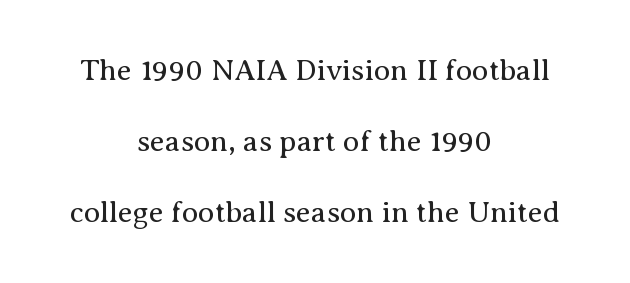
The image shows 30 px regular-weight serif type, upright; set centered, loose line spacing (2.37x), normal letter spacing, not underlined; medium stroke contrast and a medium x-height.
